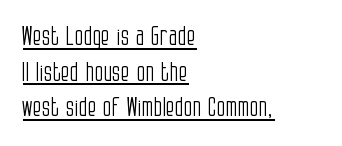
Q: Is the text bold? A: No.
Q: Is the text italic (slanted)? A: No, it is upright.
Q: Is the text underlined? A: Yes.
Q: How is the paragraph aligned? A: Left-aligned.
Q: Is the spacing between letters normal or unusually wide? A: Normal.
Q: Is the spacing between lines tight, normal or loose? A: Normal.
